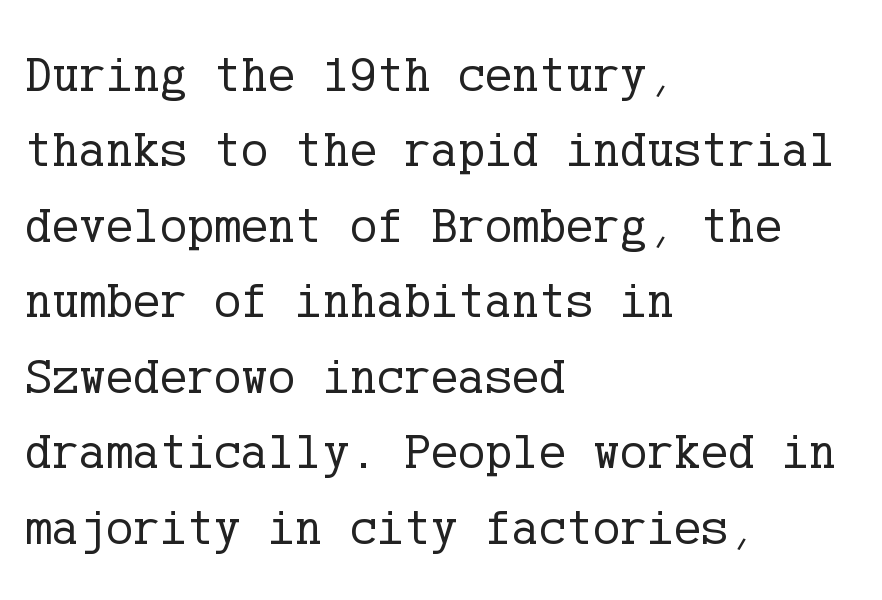
Q: Is the text bold? A: No.
Q: Is the text italic (slanted)? A: No, it is upright.
Q: Is the typeface a serif or a sans-serif typeface? A: Serif.
Q: Is the text underlined? A: No.
Q: How is the paragraph aligned? A: Left-aligned.
Q: Is the spacing between letters normal or unusually wide? A: Normal.
Q: Is the spacing between lines tight, normal or loose? A: Normal.
Q: Width (condensed, normal, or wide)? A: Normal.
Q: Stroke contrast? A: Low.
Q: x-height? A: Medium.
